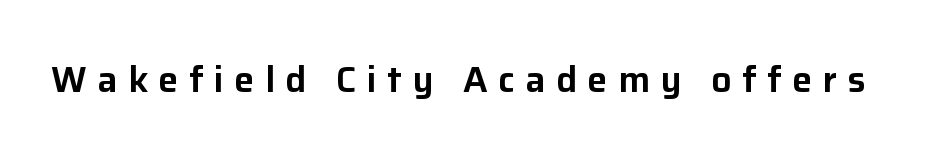
Q: Is the text italic (slanted)? A: No, it is upright.
Q: Is the typeface a serif or a sans-serif typeface? A: Sans-serif.
Q: Is the text underlined? A: No.
Q: Is the spacing between letters normal or unusually wide? A: Unusually wide.
Q: Width (condensed, normal, or wide)? A: Normal.
Q: Stroke contrast? A: Low.
Q: x-height? A: Medium.
Q: Monospaced? A: No.
